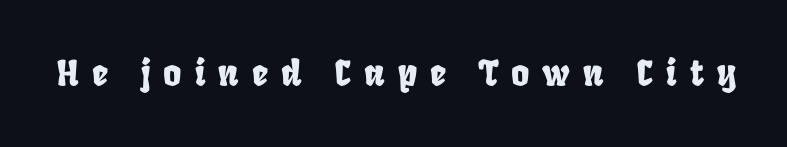
Q: Is the text underlined? A: No.
Q: Is the spacing between letters normal or unusually wide? A: Unusually wide.
Q: Width (condensed, normal, or wide)? A: Condensed.
Q: Stroke contrast? A: Low.
Q: x-height? A: Large.
Q: Monospaced? A: No.
